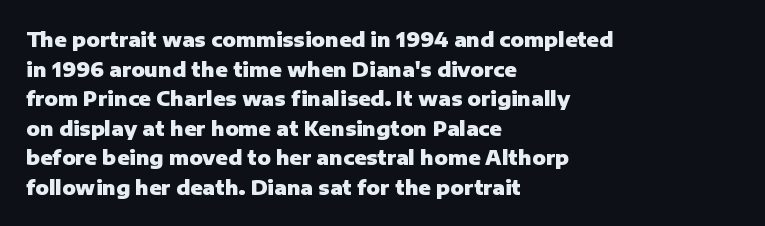
{"italic": "no", "bold": "yes", "underline": "no", "align": "left", "line_spacing": "normal", "line_spacing_ratio": 1.48, "letter_spacing": "normal", "letter_spacing_em": 0.0, "glyph_px": 20}
